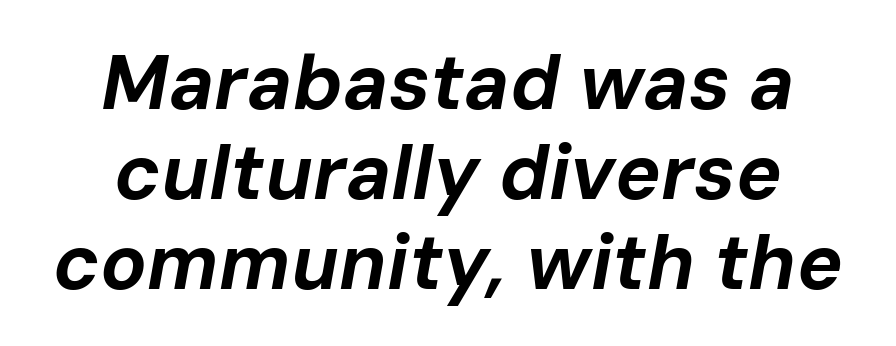
How are the letters spaced? Ordinarily, with no added tracking. The axis of the letterforms is tilted away from vertical. Weight check: bold — yes, fully. This sample has the flowing, uneven cadence of proportional lettering. Beneath every word, the page is bare.
